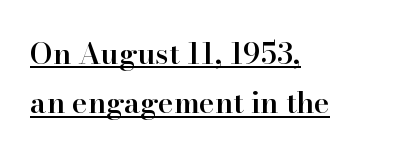
The image shows 30 px semibold serif type, upright; set left-aligned, normal line spacing (1.65x), normal letter spacing, underlined; high stroke contrast and a small x-height.
